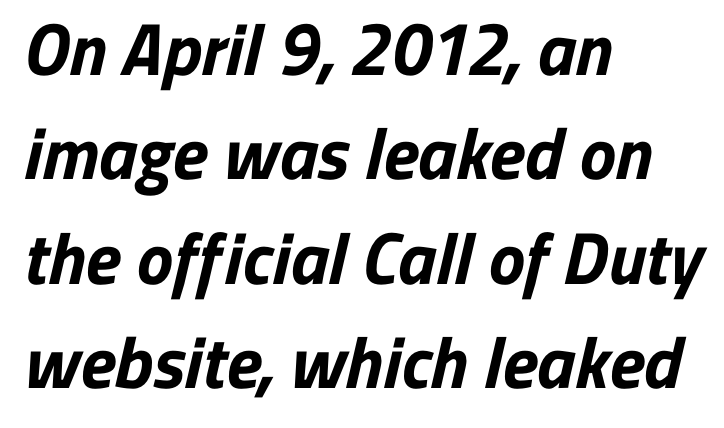
Horizontal alignment here is leftward, the default for most running prose. Compared with typical paragraphs, the rows here are spaced about the same. Tracking value appears to be zero — textbook default spacing. Does the type have serifs? No, each stem ends abruptly.
